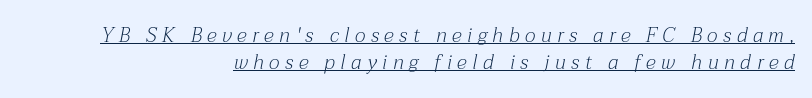
Is the type heavy? It reads as light-to-regular instead. Spacing between characters has been opened up far beyond the box default. A typesetter would mark this as italic. The rows are spaced the way most documents space them.
